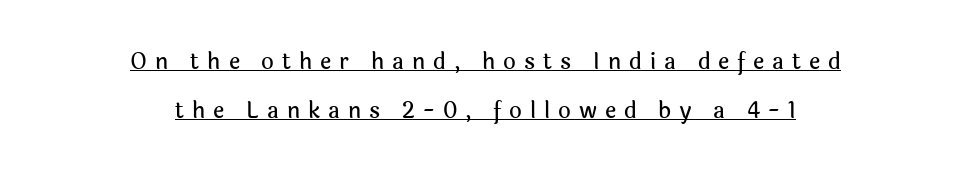
{"italic": "no", "underline": "yes", "align": "center", "line_spacing": "loose", "line_spacing_ratio": 2.21, "letter_spacing": "wide", "letter_spacing_em": 0.36, "glyph_px": 22}
